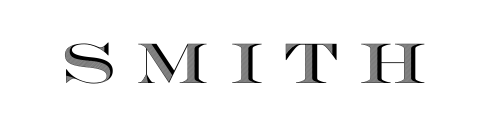
The image shows 56 px wide type, upright; set unusually wide letter spacing (+0.38 em), not underlined; a large x-height.
